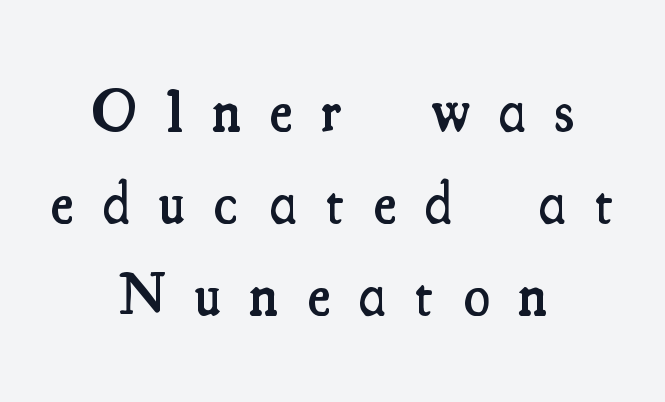
Q: Is the text bold? A: Semi-bold.
Q: Is the text italic (slanted)? A: No, it is upright.
Q: Is the typeface a serif or a sans-serif typeface? A: Serif.
Q: Is the text underlined? A: No.
Q: How is the paragraph aligned? A: Centered.
Q: Is the spacing between letters normal or unusually wide? A: Unusually wide.
Q: Is the spacing between lines tight, normal or loose? A: Normal.
Q: Width (condensed, normal, or wide)? A: Condensed.
Q: Stroke contrast? A: Medium.
Q: x-height? A: Small.
Q: Monospaced? A: No.
